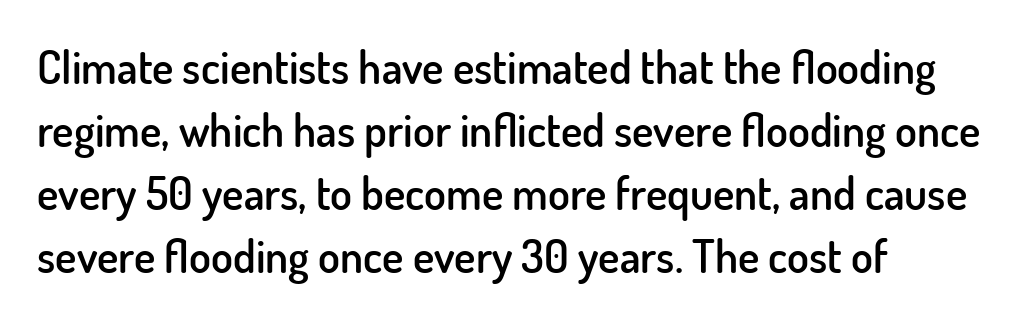
{"serif": "no", "italic": "no", "bold": "semi", "weight": "semibold", "width": "normal", "stroke_contrast": "low", "x_height": "small", "monospaced": "no", "underline": "no", "align": "left", "line_spacing": "normal", "line_spacing_ratio": 1.4, "letter_spacing": "normal", "letter_spacing_em": 0.0, "glyph_px": 45}
